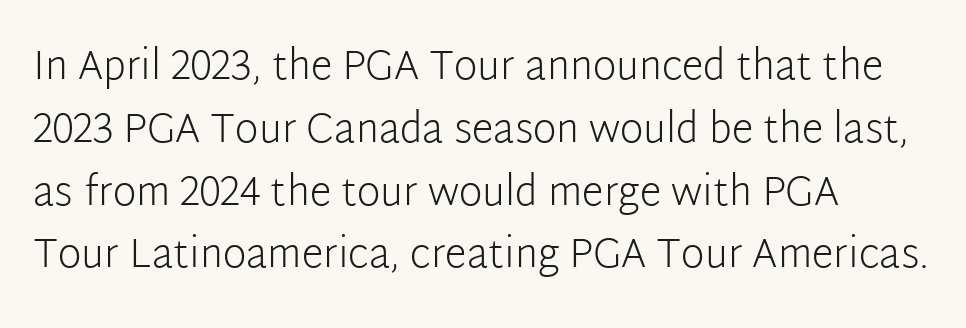
The image shows 40 px light sans-serif type, upright; set left-aligned, normal line spacing (1.57x), normal letter spacing, not underlined; low stroke contrast and a medium x-height.
